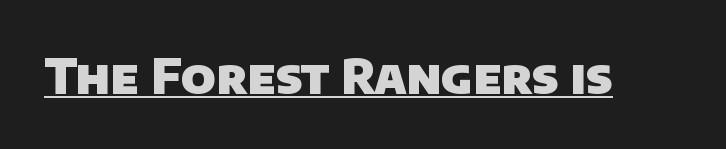
Q: Is the text bold? A: Yes.
Q: Is the typeface a serif or a sans-serif typeface? A: Sans-serif.
Q: Is the text underlined? A: Yes.
Q: Is the spacing between letters normal or unusually wide? A: Normal.
Q: Width (condensed, normal, or wide)? A: Normal.
Q: Stroke contrast? A: Low.
Q: x-height? A: Large.
Q: Monospaced? A: No.
